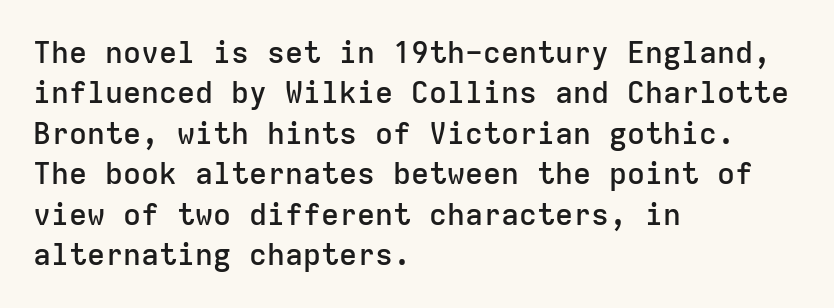
Q: Is the text bold? A: Semi-bold.
Q: Is the text italic (slanted)? A: No, it is upright.
Q: Is the typeface a serif or a sans-serif typeface? A: Sans-serif.
Q: Is the text underlined? A: No.
Q: How is the paragraph aligned? A: Left-aligned.
Q: Is the spacing between letters normal or unusually wide? A: Normal.
Q: Is the spacing between lines tight, normal or loose? A: Normal.
Q: Width (condensed, normal, or wide)? A: Normal.
Q: Stroke contrast? A: Low.
Q: x-height? A: Medium.
Q: Monospaced? A: Yes.
